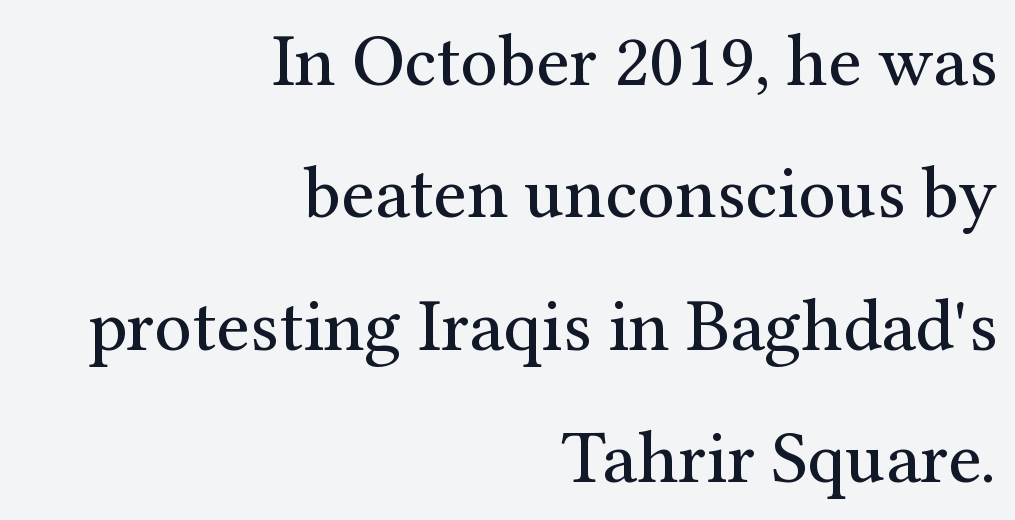
The foot of each line stays bare and open. The font is comparable to plain body text, perhaps lighter. Teacher's note: observe the even right margin — that is flush-right alignment. Ordinary non-slanted type is in use.
